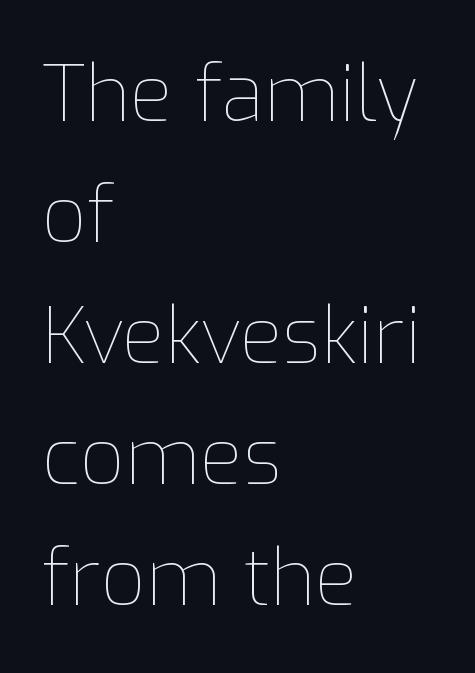
The image shows 78 px thin type, upright; set left-aligned, normal line spacing (1.55x), normal letter spacing, not underlined; low stroke contrast and a medium x-height.
